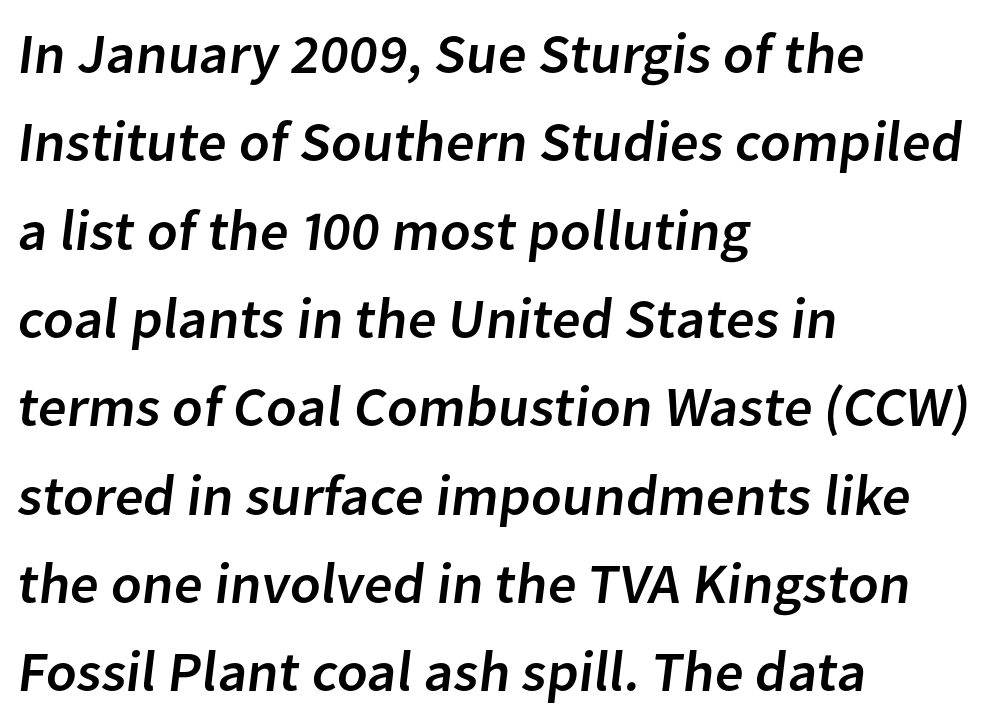
Q: Is the typeface a serif or a sans-serif typeface? A: Sans-serif.
Q: Is the text underlined? A: No.
Q: How is the paragraph aligned? A: Left-aligned.
Q: Is the spacing between letters normal or unusually wide? A: Normal.
Q: Is the spacing between lines tight, normal or loose? A: Normal.
Q: Width (condensed, normal, or wide)? A: Normal.
Q: Stroke contrast? A: Low.
Q: x-height? A: Medium.
Q: Monospaced? A: No.
